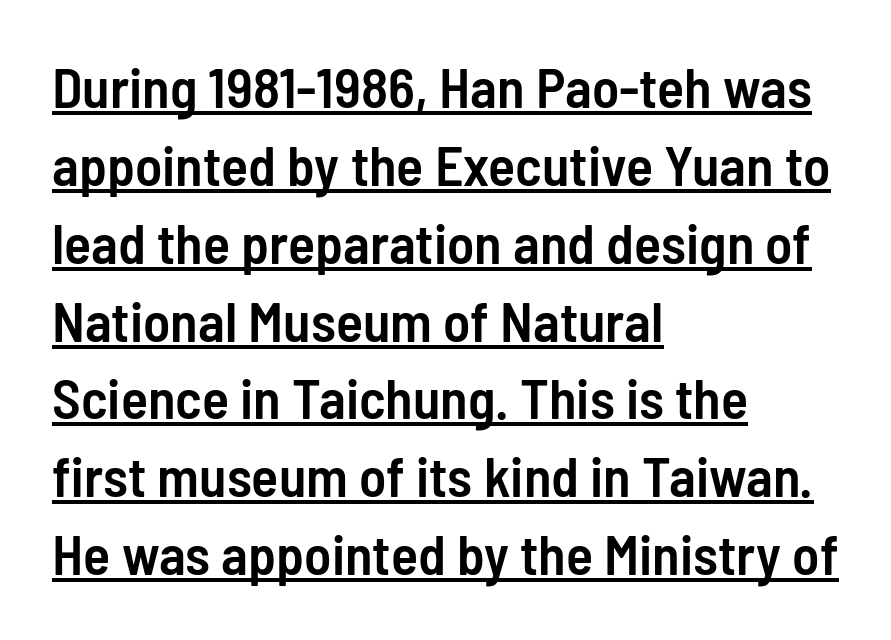
The image shows 56 px semibold, condensed sans-serif type, upright; set left-aligned, normal line spacing (1.39x), normal letter spacing, underlined; low stroke contrast and a medium x-height.
